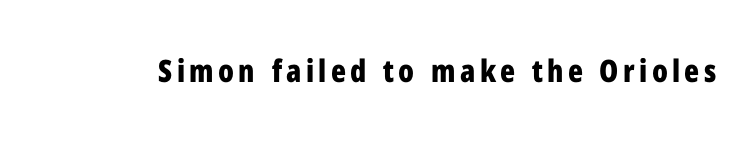
The image shows 31 px bold, condensed sans-serif type, upright; set not underlined; low stroke contrast and a medium x-height.
